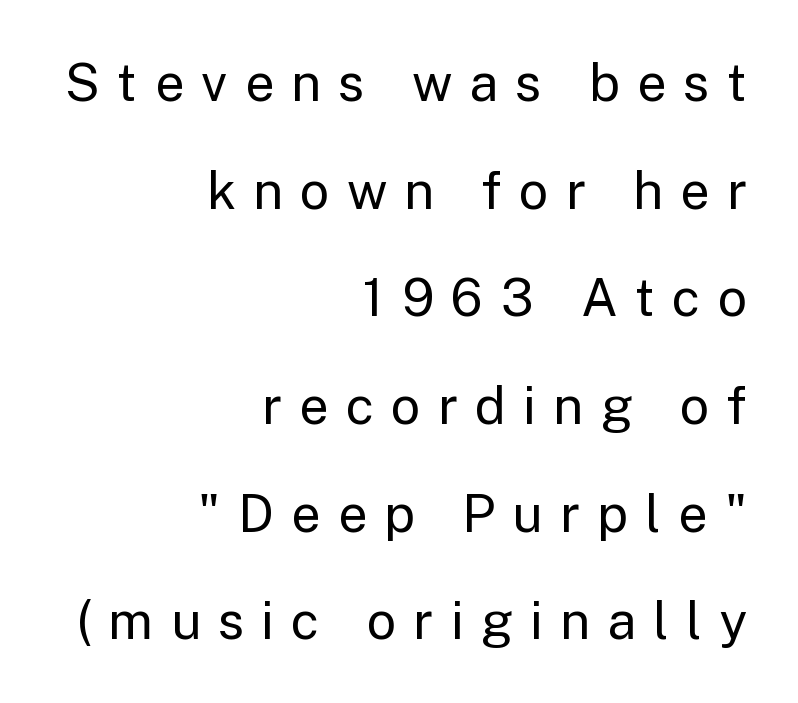
Just letters on the line, the space beneath them empty. Do the letters lean? They stand straight. What kind of face is this? One without serifs — a sans. Line spacing here is loose.
